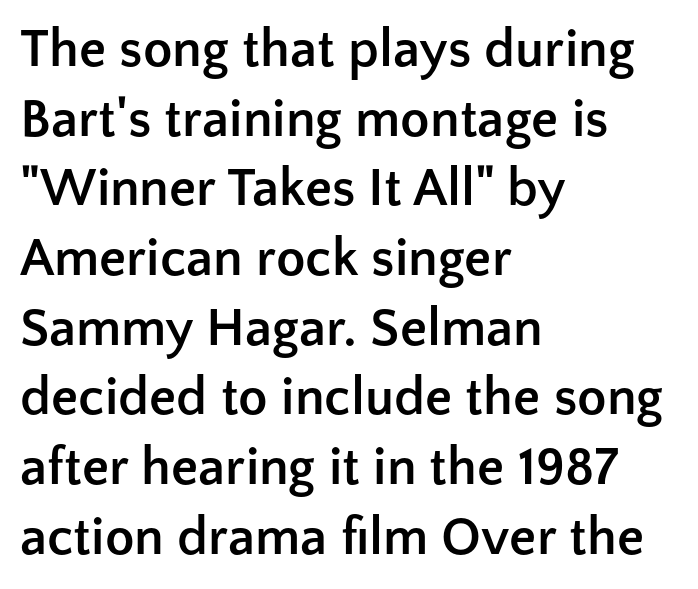
The image shows 54 px semibold sans-serif type, upright; set left-aligned, normal line spacing (1.29x), normal letter spacing, not underlined; low stroke contrast and a medium x-height.
